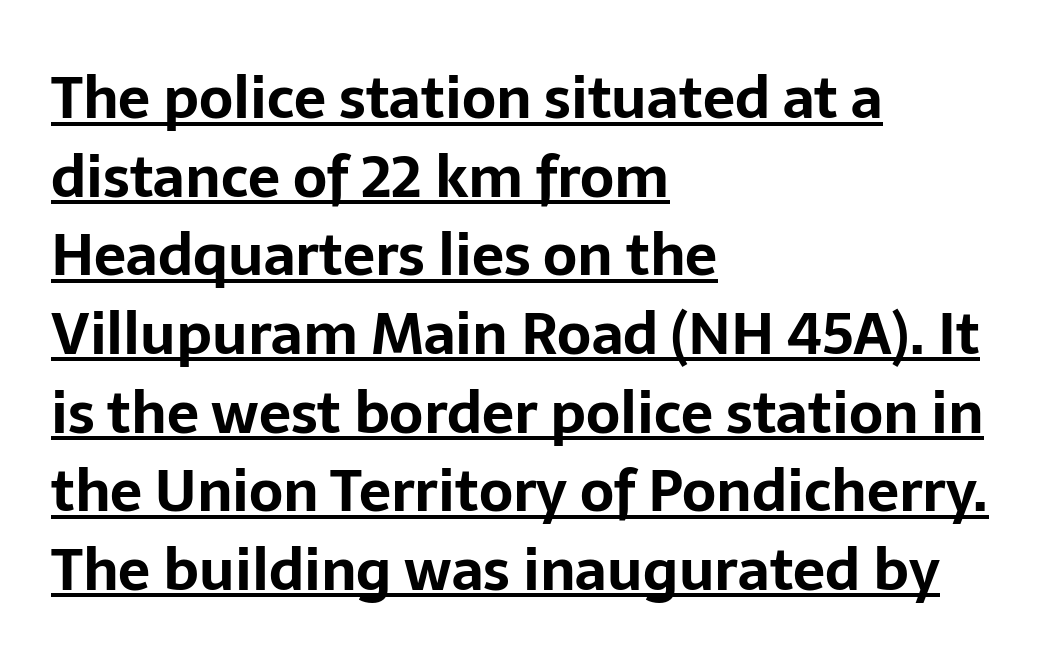
A baseline rule has been typeset under these characters. Regarding leading, the lines here are spaced in the standard way. Letterform terminals end flat and unadorned throughout the passage. Is the letter spacing exaggerated? No — it looks like the ordinary default. Notice how the passage keeps a crisp vertical edge on the left only. The sample has been set heavy, in full bold.
